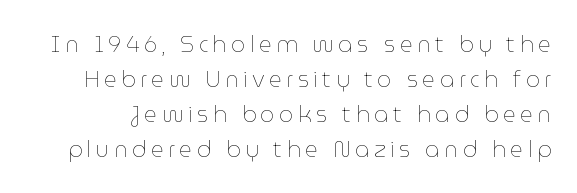
The image shows 22 px text type, upright; set normal line spacing (1.59x), unusually wide letter spacing (+0.21 em), not underlined.
